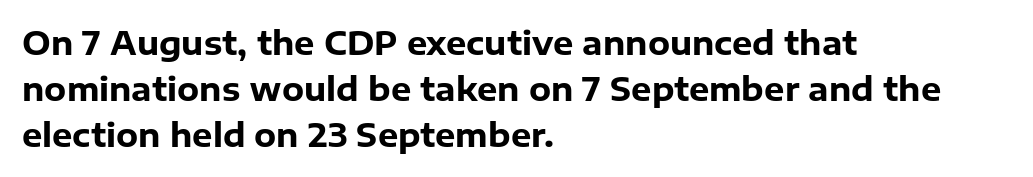
The horizontal fit of the characters is conventional and even. The passage shown is not underscored anywhere. Notice how the stems are strictly vertical — no italics here. Are there feet on the stems? There aren't — it's a sans. Heavy, bold letterforms.
